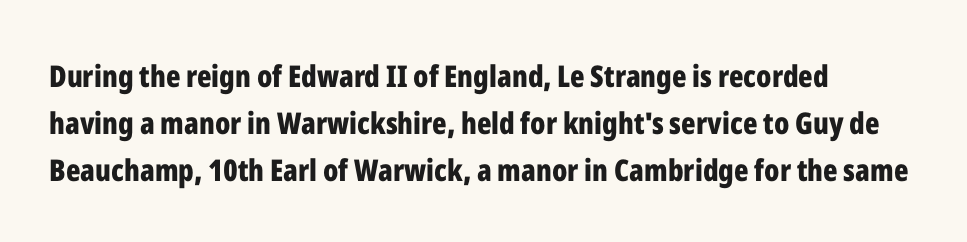
Proportional: the letters do not fall into vertical columns. Is there any slant? The stems are plumb. Examine the stroke ends and you'll find no serifs. Interline gaps are of average width in this sample. Leftover space on each line is placed entirely after the last word.
